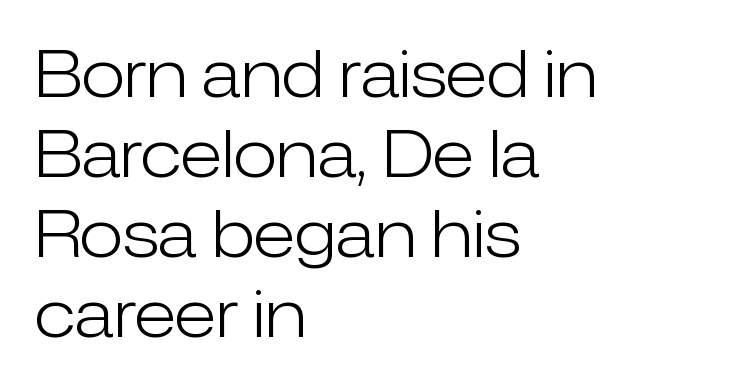
The image shows 64 px light sans-serif type, upright; set left-aligned, normal line spacing (1.25x), normal letter spacing, not underlined; low stroke contrast and a medium x-height.
